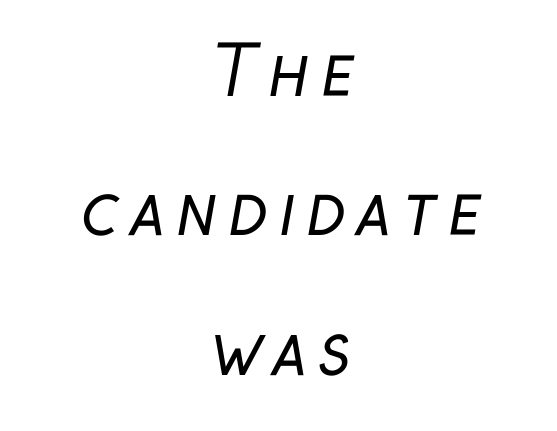
This sample has the flowing, uneven cadence of proportional lettering. Stroke thickness stays within the range of a standard reading face or lighter. Unmarked baselines from the first word to the last. This is sans-serif lettering, the kind often seen on screens and signage. Interline gaps are noticeably wide in this sample. Notice how the passage keeps no hard edge, just a central spine.
